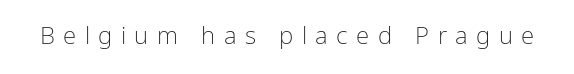
The image shows 24 px text type, upright; set unusually wide letter spacing (+0.35 em), not underlined.
